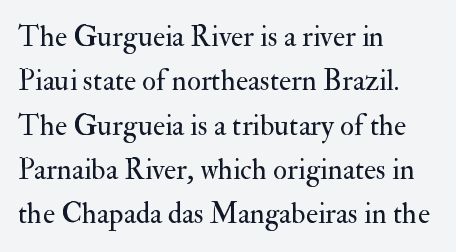
{"serif": "yes", "italic": "no", "bold": "no", "weight": "regular", "width": "normal", "stroke_contrast": "medium", "x_height": "small", "monospaced": "no", "underline": "no", "align": "left", "line_spacing": "normal", "line_spacing_ratio": 1.53, "letter_spacing": "normal", "letter_spacing_em": 0.0, "glyph_px": 29}
